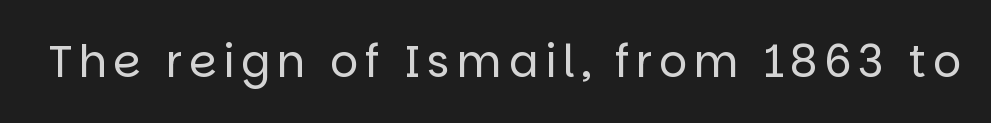
The image shows 44 px regular-weight sans-serif type, upright; set not underlined; low stroke contrast and a large x-height.
